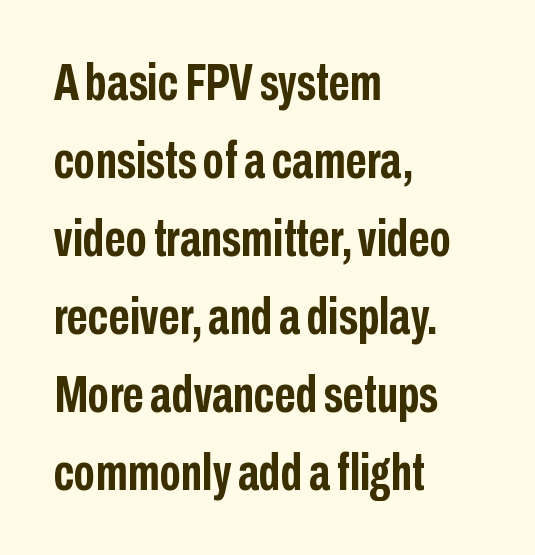
Q: Is the text bold? A: Yes.
Q: Is the text italic (slanted)? A: No, it is upright.
Q: Is the typeface a serif or a sans-serif typeface? A: Sans-serif.
Q: Is the text underlined? A: No.
Q: How is the paragraph aligned? A: Left-aligned.
Q: Is the spacing between letters normal or unusually wide? A: Normal.
Q: Is the spacing between lines tight, normal or loose? A: Normal.
Q: Width (condensed, normal, or wide)? A: Condensed.
Q: Stroke contrast? A: Low.
Q: x-height? A: Medium.
Q: Monospaced? A: No.
